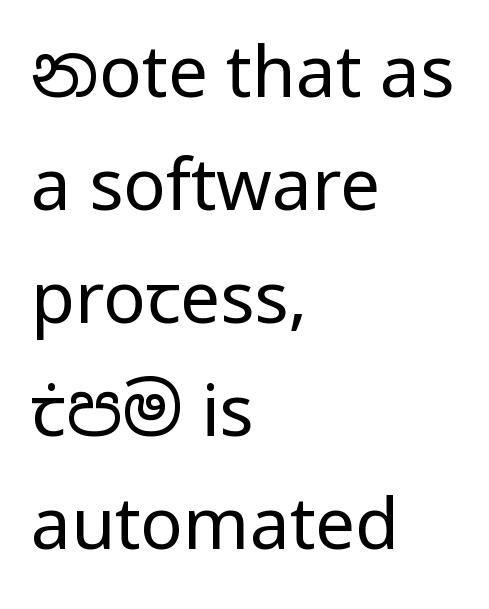
Q: Is the text bold? A: No.
Q: Is the text italic (slanted)? A: No, it is upright.
Q: Is the typeface a serif or a sans-serif typeface? A: Sans-serif.
Q: Is the text underlined? A: No.
Q: How is the paragraph aligned? A: Left-aligned.
Q: Is the spacing between letters normal or unusually wide? A: Normal.
Q: Is the spacing between lines tight, normal or loose? A: Normal.
Q: Width (condensed, normal, or wide)? A: Normal.
Q: Stroke contrast? A: Low.
Q: x-height? A: Medium.
Q: Monospaced? A: No.
